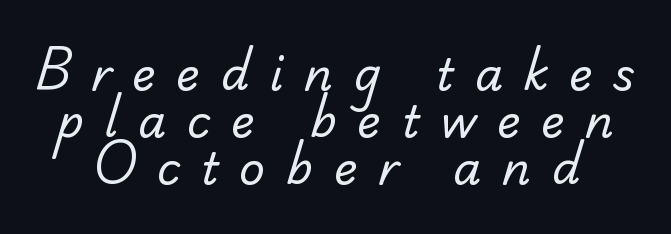
The image shows 45 px regular-weight serif type; set tight line spacing (1.05x), unusually wide letter spacing (+0.46 em), not underlined; low stroke contrast and a small x-height.
